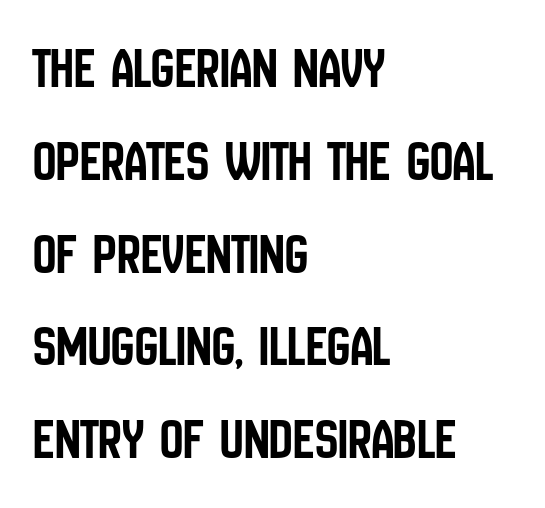
{"serif": "no", "italic": "no", "width": "condensed", "stroke_contrast": "low", "x_height": "large", "monospaced": "no", "underline": "no", "align": "left", "line_spacing": "normal", "line_spacing_ratio": 1.6, "letter_spacing": "normal", "letter_spacing_em": 0.0, "glyph_px": 58}
